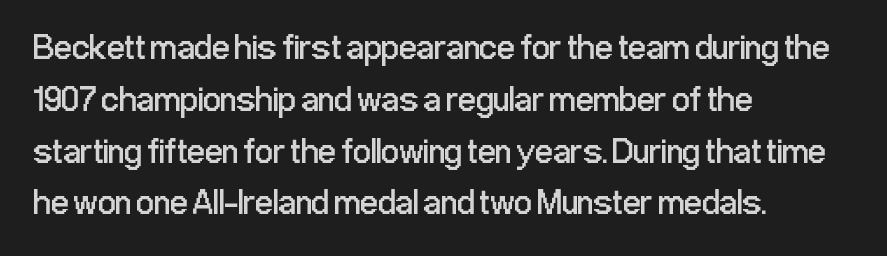
Q: Is the text bold? A: No.
Q: Is the text italic (slanted)? A: No, it is upright.
Q: Is the typeface a serif or a sans-serif typeface? A: Sans-serif.
Q: Is the text underlined? A: No.
Q: How is the paragraph aligned? A: Left-aligned.
Q: Is the spacing between letters normal or unusually wide? A: Normal.
Q: Is the spacing between lines tight, normal or loose? A: Normal.
Q: Width (condensed, normal, or wide)? A: Condensed.
Q: Stroke contrast? A: Low.
Q: x-height? A: Medium.
Q: Monospaced? A: No.
